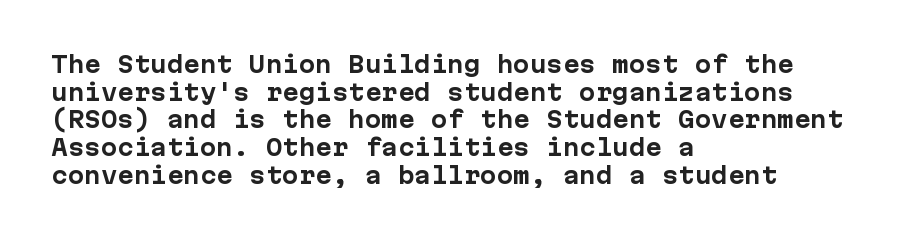
{"italic": "no", "bold": "yes", "underline": "no", "align": "left", "line_spacing": "normal", "line_spacing_ratio": 1.26, "letter_spacing": "normal", "letter_spacing_em": 0.0, "glyph_px": 22}
